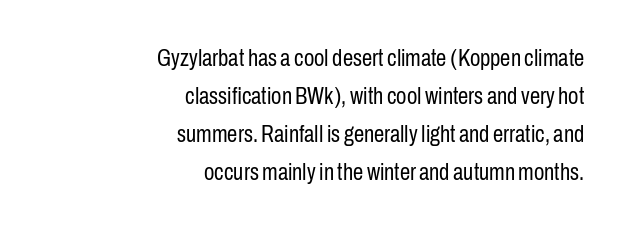
{"italic": "no", "bold": "no", "underline": "no", "align": "right", "line_spacing": "normal", "line_spacing_ratio": 1.65, "letter_spacing": "normal", "letter_spacing_em": 0.0, "glyph_px": 23}
